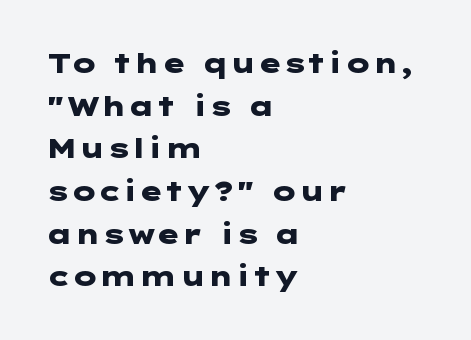
Q: Is the text bold? A: Yes.
Q: Is the text italic (slanted)? A: No, it is upright.
Q: Is the text underlined? A: No.
Q: How is the paragraph aligned? A: Left-aligned.
Q: Is the spacing between letters normal or unusually wide? A: Normal.
Q: Is the spacing between lines tight, normal or loose? A: Normal.
